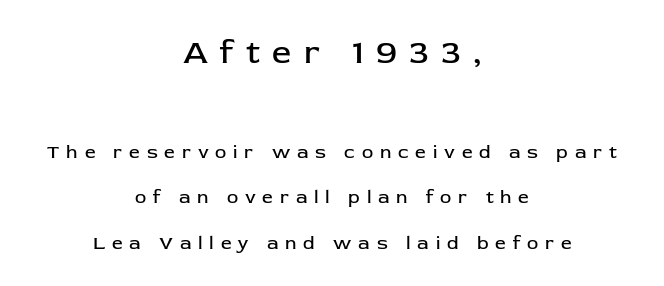
{"serif": "no", "italic": "no", "bold": "no", "weight": "regular", "width": "normal", "stroke_contrast": "low", "x_height": "medium", "monospaced": "no", "underline": "no", "align": "center", "line_spacing": "loose", "line_spacing_ratio": 2.4, "letter_spacing": "wide", "letter_spacing_em": 0.36, "larger_block": "first", "size_ratio": 1.79, "glyph_px": 34}
